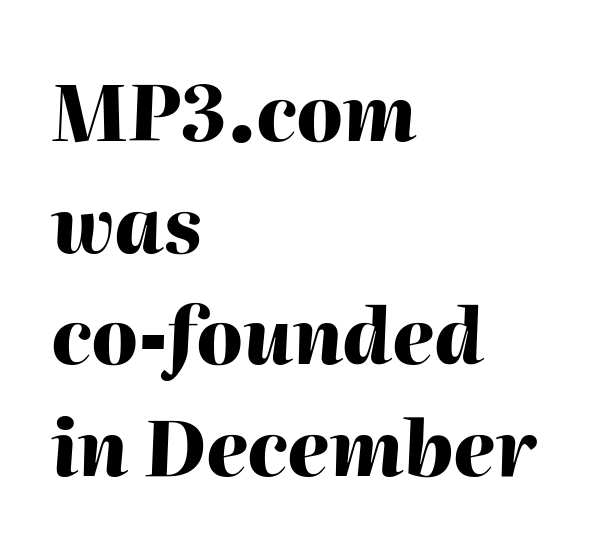
The image shows 76 px heavy type, italic (leaning right); set left-aligned, normal line spacing (1.47x), normal letter spacing, not underlined; high stroke contrast and a medium x-height.
